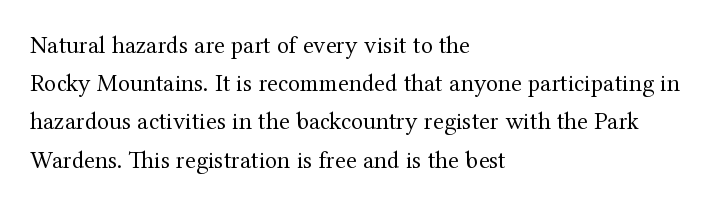
{"italic": "no", "bold": "no", "underline": "no", "align": "left", "line_spacing": "normal", "line_spacing_ratio": 1.53, "letter_spacing": "normal", "letter_spacing_em": 0.0, "glyph_px": 25}
